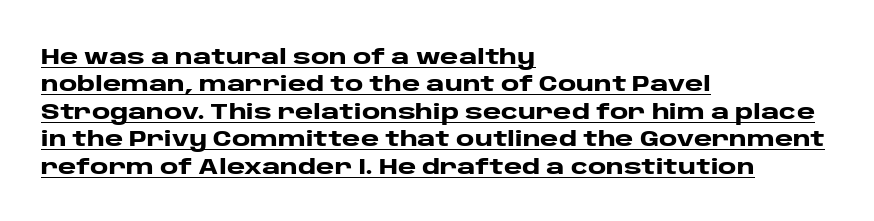
The passage shown is underscored from start to finish. The designer left line spacing at the default. The font is running at its bold setting. A typesetter would mark this as roman, not italic. The passage is arranged the way most books set body copy — flush left.
